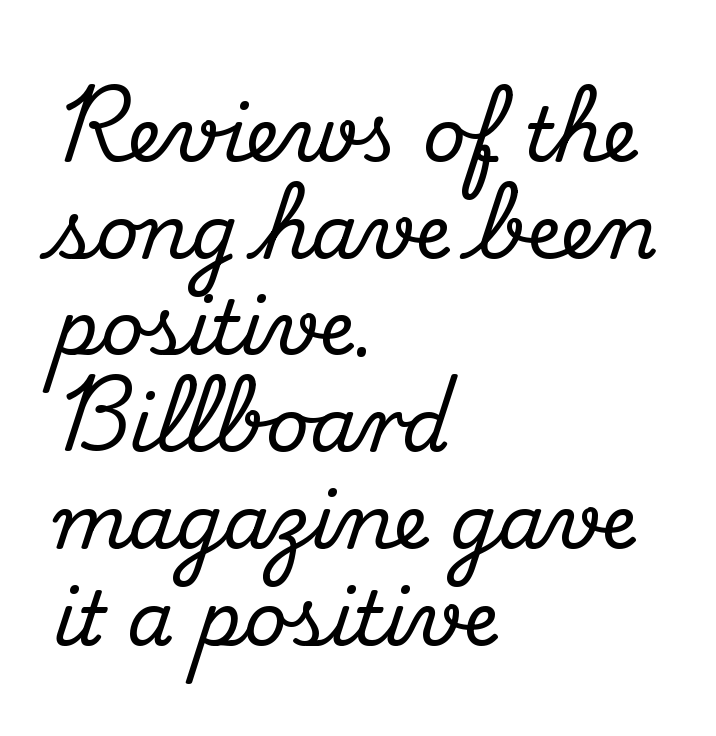
Evenly set lines give the paragraph a standard silhouette. The glyphs in this specimen are seriffed. Honestly, there is no underline to notice here at all. The paragraph shown leans on its left margin.
